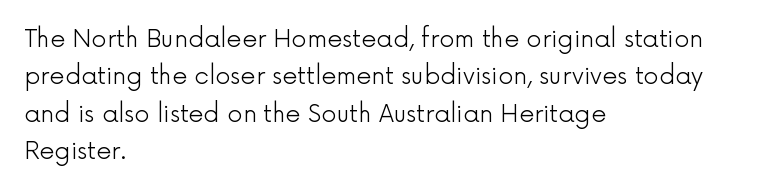
{"italic": "no", "bold": "no", "underline": "no", "align": "left", "line_spacing": "normal", "line_spacing_ratio": 1.56, "letter_spacing": "normal", "letter_spacing_em": 0.0, "glyph_px": 24}
